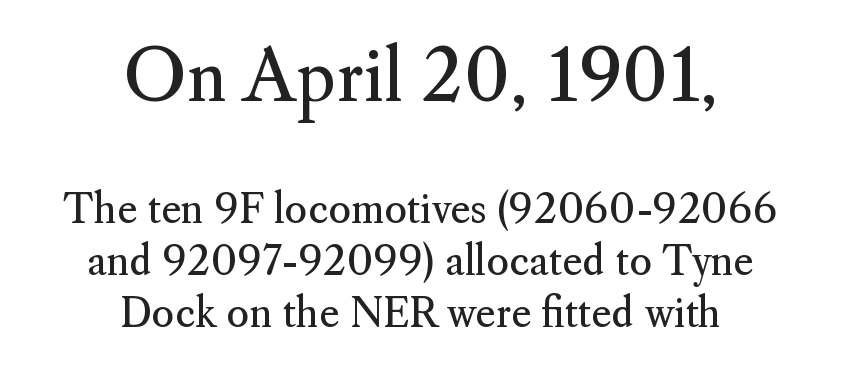
You could call the tracking neutral — neither tight nor loose. Counters stay open thanks to moderate or lighter strokes. The rows are spaced the way most documents space them. This sample uses a serif face. Reading down the block, each line starts at a different indent, mirrored at its end. The face used here is proportionally spaced, like ordinary book or web type.
